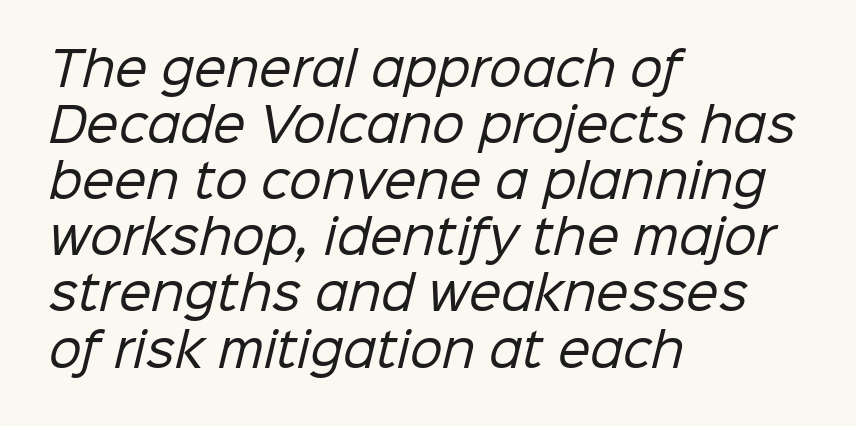
The image shows 46 px regular-weight sans-serif type; set left-aligned, line spacing 1.22x, normal letter spacing, not underlined; low stroke contrast and a medium x-height.
